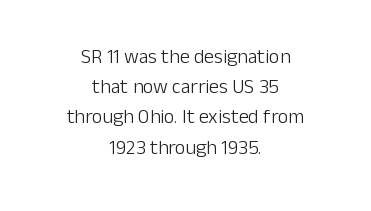
The image shows 20 px text type, upright; set centered, normal line spacing (1.51x), normal letter spacing, not underlined.
